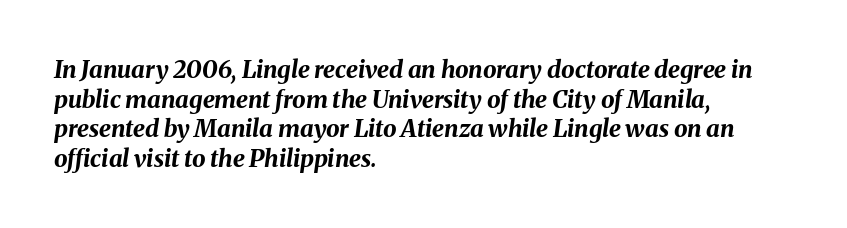
The image shows 24 px bold type, italic (leaning right); set left-aligned, line spacing 1.23x, normal letter spacing, not underlined.
